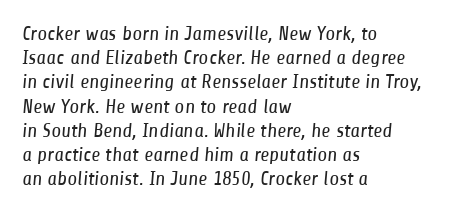
Q: Is the text bold? A: No.
Q: Is the text underlined? A: No.
Q: How is the paragraph aligned? A: Left-aligned.
Q: Is the spacing between letters normal or unusually wide? A: Normal.
